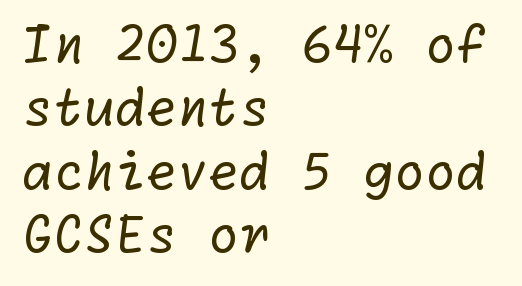
The passage is arranged the way most books set body copy — flush left. This reads as an unemphasized weight, regular at the heaviest. The glyphs are unaccompanied by any horizontal stroke below them. Successive baselines arrive at the customary interval.
